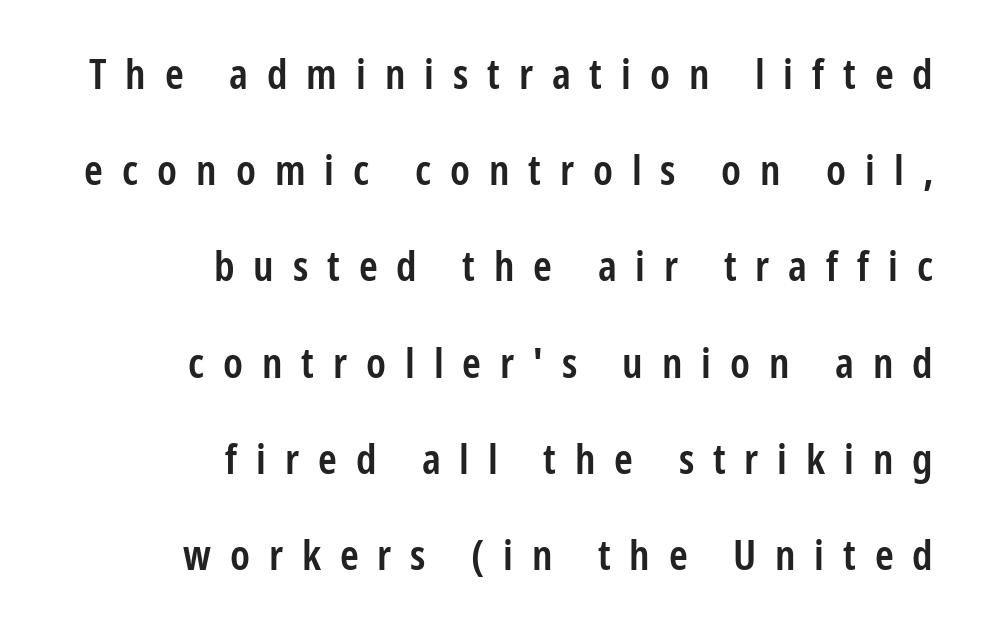
{"serif": "no", "italic": "no", "bold": "semi", "weight": "semibold", "width": "condensed", "stroke_contrast": "low", "x_height": "medium", "monospaced": "no", "underline": "no", "align": "right", "line_spacing": "loose", "line_spacing_ratio": 2.29, "letter_spacing": "wide", "letter_spacing_em": 0.45, "glyph_px": 42}
